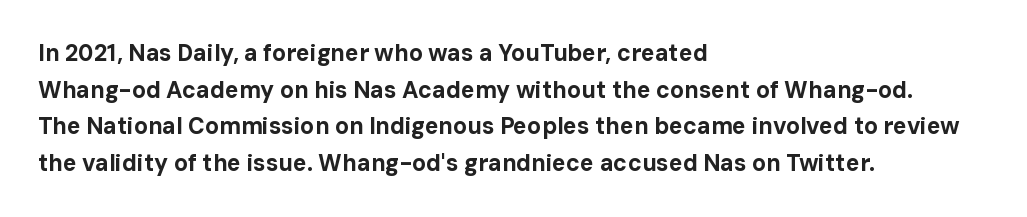
Visually the block forms a straight wall on the left and a jagged coastline on the right. The letters are bold, with thick, heavy strokes. The gap between lines stays unmarked. This sample keeps an unexceptional amount of space between lines. The horizontal fit of the characters is conventional and even. Vertical strokes here are truly vertical.
